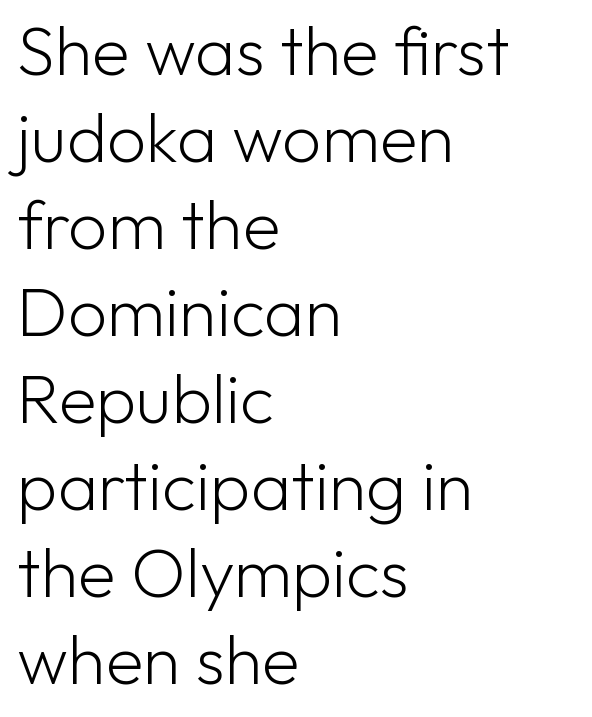
The image shows 69 px light sans-serif type, upright; set left-aligned, normal line spacing (1.26x), normal letter spacing, not underlined; low stroke contrast and a medium x-height.
